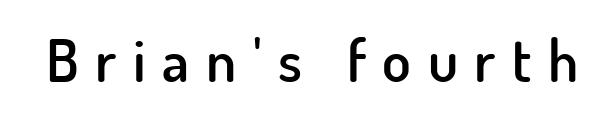
{"serif": "no", "italic": "no", "bold": "semi", "weight": "semibold", "width": "normal", "stroke_contrast": "low", "x_height": "small", "monospaced": "no", "underline": "no", "letter_spacing": "wide", "letter_spacing_em": 0.28, "glyph_px": 59}
